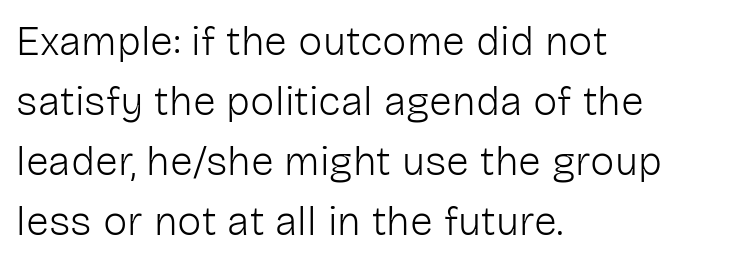
{"serif": "no", "italic": "no", "bold": "no", "weight": "light", "width": "normal", "stroke_contrast": "low", "x_height": "medium", "monospaced": "no", "underline": "no", "align": "left", "line_spacing": "normal", "line_spacing_ratio": 1.46, "letter_spacing": "normal", "letter_spacing_em": 0.0, "glyph_px": 41}
